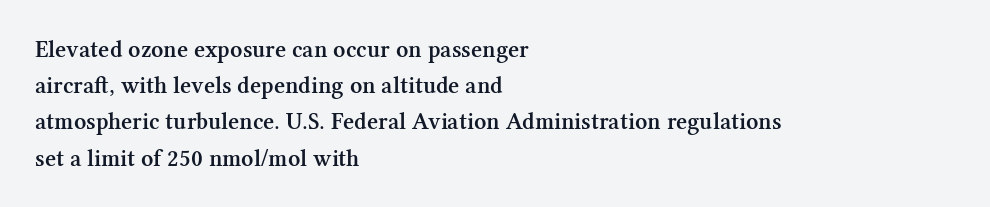
The image shows 24 px text type, upright; set left-aligned, normal line spacing (1.51x), normal letter spacing, not underlined.
